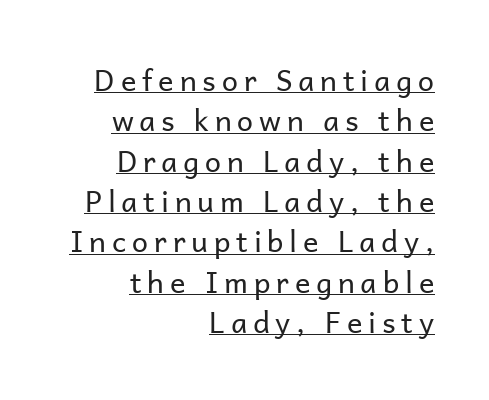
The image shows 29 px regular-weight sans-serif type, upright; set right-aligned, normal line spacing (1.39x), unusually wide letter spacing (+0.2 em), underlined; low stroke contrast and a medium x-height.
